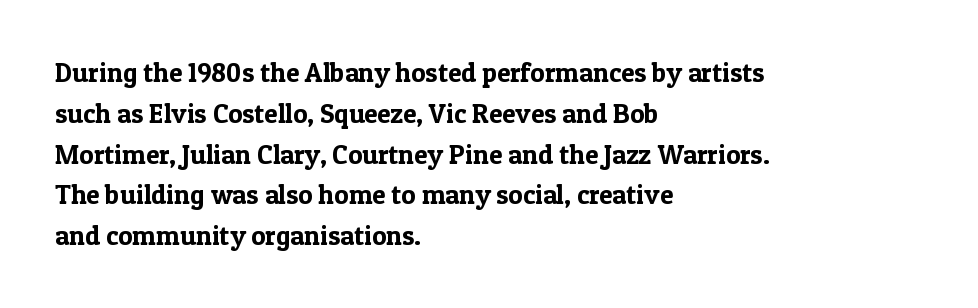
{"italic": "no", "underline": "no", "align": "left", "line_spacing": "normal", "line_spacing_ratio": 1.51, "letter_spacing": "normal", "letter_spacing_em": 0.0, "glyph_px": 27}
